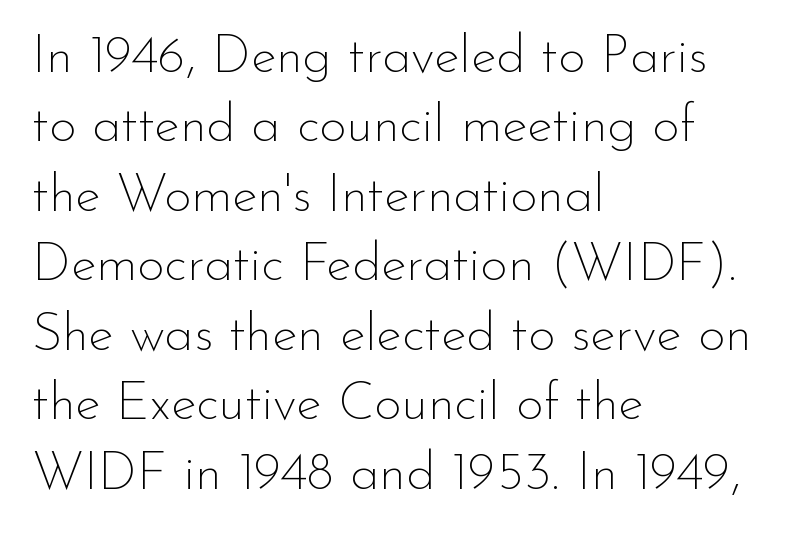
Q: Is the text bold? A: No.
Q: Is the text italic (slanted)? A: No, it is upright.
Q: Is the typeface a serif or a sans-serif typeface? A: Sans-serif.
Q: Is the text underlined? A: No.
Q: How is the paragraph aligned? A: Left-aligned.
Q: Is the spacing between letters normal or unusually wide? A: Normal.
Q: Is the spacing between lines tight, normal or loose? A: Normal.
Q: Width (condensed, normal, or wide)? A: Normal.
Q: Stroke contrast? A: Low.
Q: x-height? A: Small.
Q: Monospaced? A: No.
